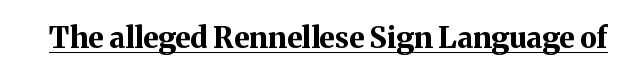
Q: Is the text bold? A: Yes.
Q: Is the text italic (slanted)? A: No, it is upright.
Q: Is the typeface a serif or a sans-serif typeface? A: Serif.
Q: Is the text underlined? A: Yes.
Q: Is the spacing between letters normal or unusually wide? A: Normal.
Q: Width (condensed, normal, or wide)? A: Normal.
Q: Stroke contrast? A: Medium.
Q: x-height? A: Medium.
Q: Monospaced? A: No.
